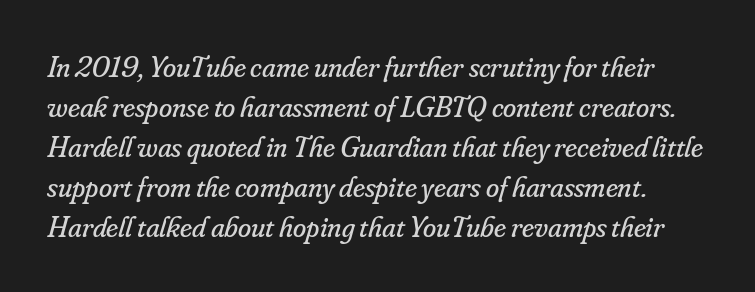
Anything drawn beneath the words? Only blank space. These lines sit exactly where default settings would place them. This sample uses plain, unmodified letter spacing. Examine the stroke ends and you'll spot serifs. On a weight scale, this lands at 450 or below.
